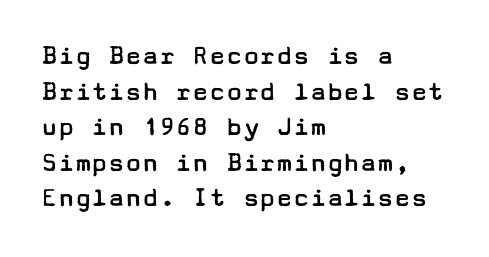
{"serif": "no", "italic": "no", "bold": "no", "weight": "regular", "width": "wide", "stroke_contrast": "low", "x_height": "medium", "underline": "no", "align": "left", "line_spacing": "normal", "line_spacing_ratio": 1.27, "letter_spacing": "normal", "letter_spacing_em": 0.0, "glyph_px": 28}
